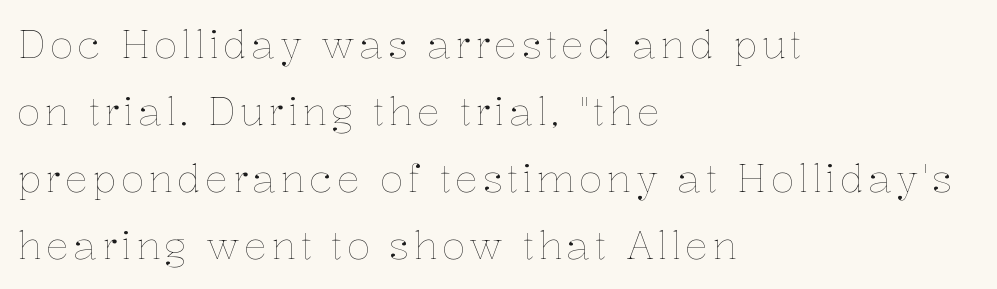
The image shows 39 px thin type, upright; set left-aligned, line spacing 1.72x, not underlined; low stroke contrast and a medium x-height.
